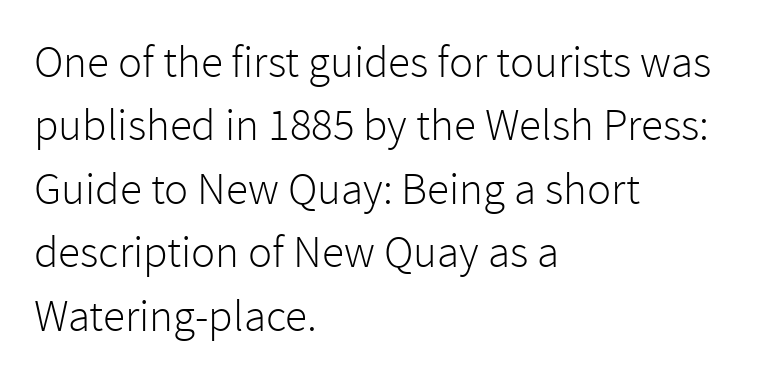
The leading is moderate, giving the passage an even texture. A typesetter would call this zero additional tracking. The passage is arranged the way most books set body copy — flush left. Rendered with straight, roman letterforms.
